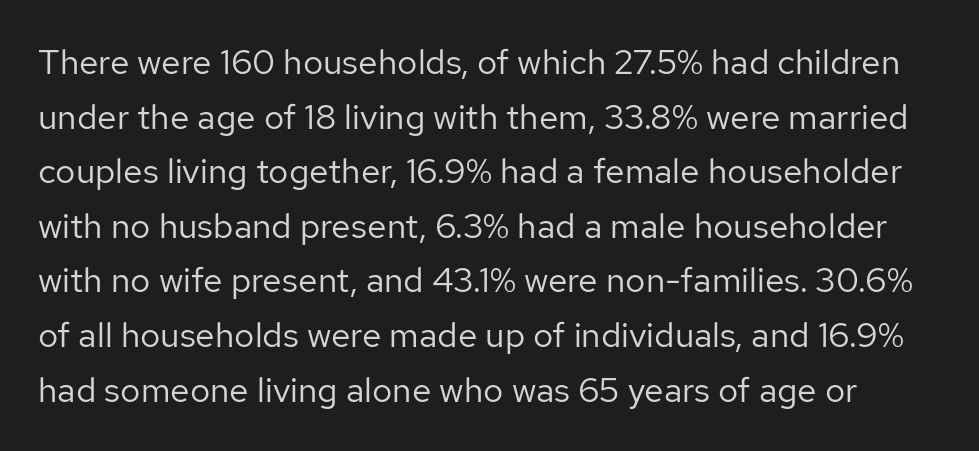
Bold? No — there's no thickening of the strokes. The letters stand straight up with perfectly vertical stems. Letters rest on an invisible, unmarked baseline. Students, note that the glyphs here touch the page at normal intervals.
